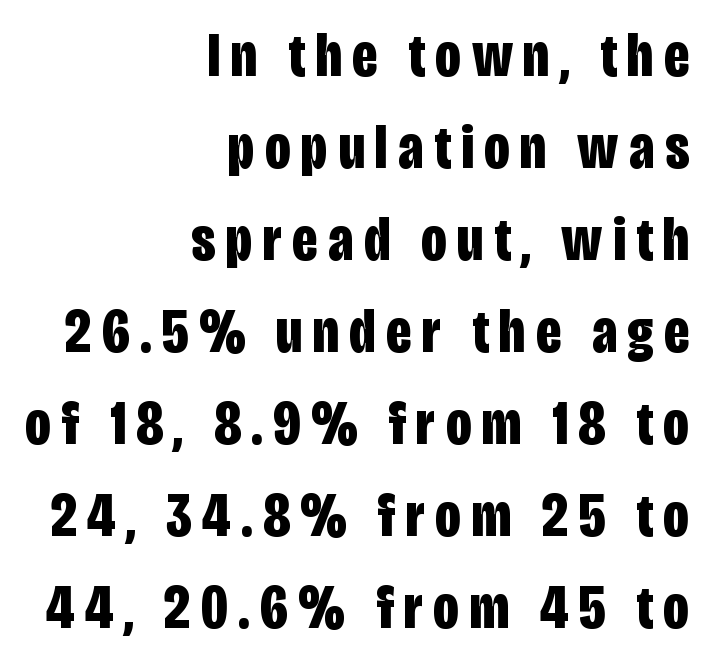
Rule under the text: the space is simply empty. The paragraph has a hard right edge and a soft left edge. Do the characters align in a grid? No, the font is proportional. Interline gaps are of average width in this sample. The type sits square on the baseline with zero lean. I'd call this a sans setting — the letters go barefoot.
